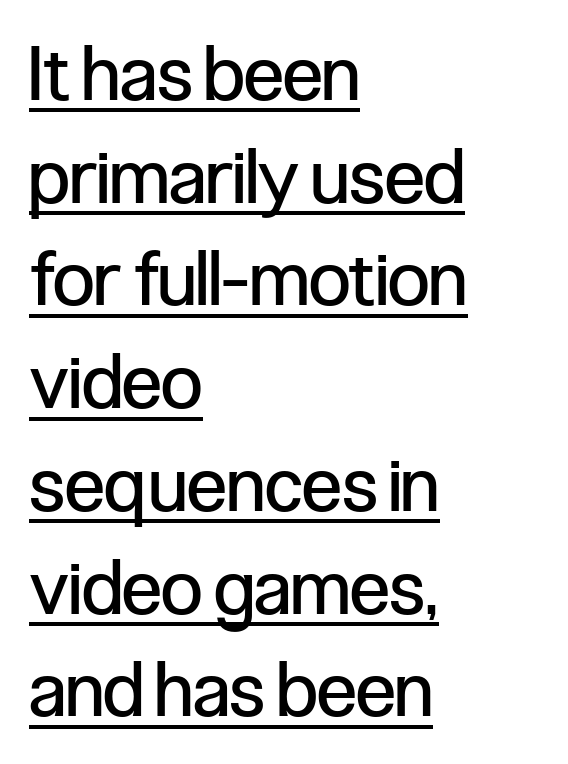
{"serif": "no", "italic": "no", "bold": "no", "weight": "regular", "width": "condensed", "stroke_contrast": "low", "x_height": "medium", "monospaced": "no", "underline": "yes", "align": "left", "line_spacing": "normal", "line_spacing_ratio": 1.37, "letter_spacing": "normal", "letter_spacing_em": 0.0, "glyph_px": 75}
